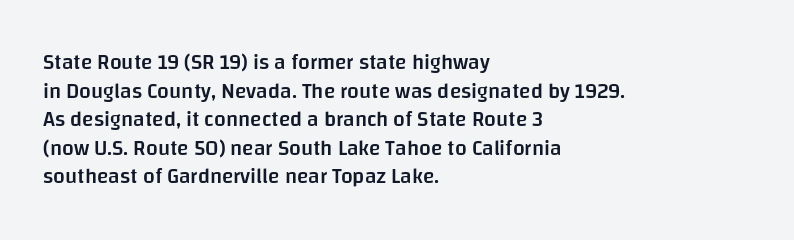
This sample uses an upright cut, with every glyph sitting square on the baseline. Moderately thickened strokes mark this as semibold type. Short note: letters normally spaced. A typesetter would call this leading conventional body-copy spacing. Just letters on the line, the space beneath them empty. Casual observation: everything's shoved over to the left.
